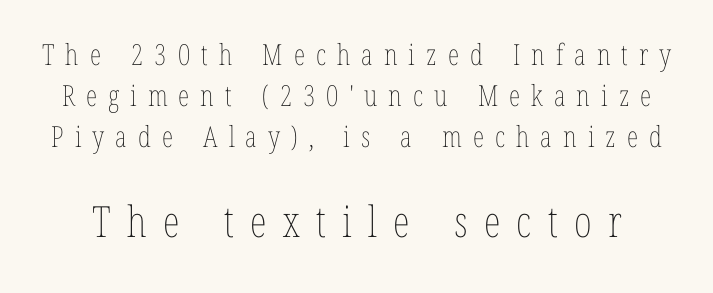
The image shows 43 px thin, condensed type, upright; set normal line spacing (1.41x), unusually wide letter spacing (+0.38 em), not underlined; the second (bottom) block is 1.48x larger; low stroke contrast and a medium x-height.
